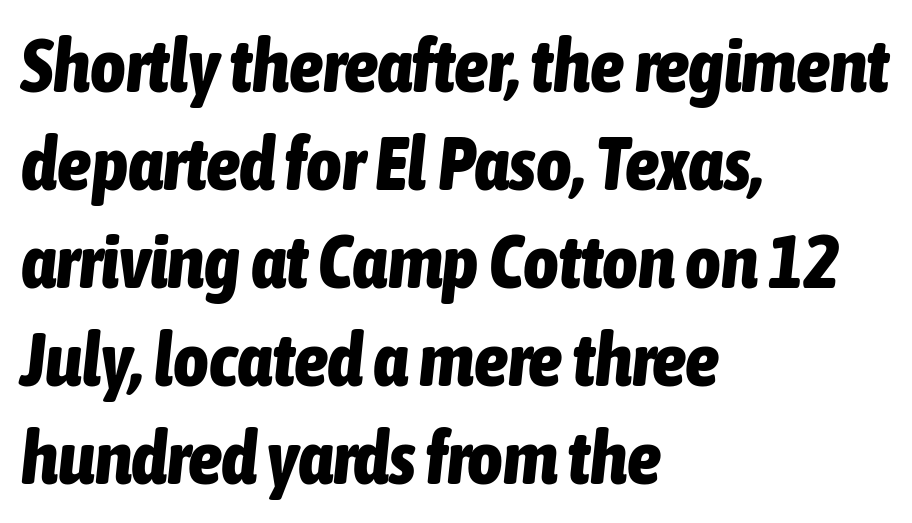
Tracking value appears to be zero — textbook default spacing. I'd describe the lettering as bold — thick and assertive. Regarding leading, the lines here are spaced in the standard way. Each letter keeps its own natural width here, so spacing adapts to shape. Plain, unruled lines of type. Observe the lean: these are italic letterforms.
